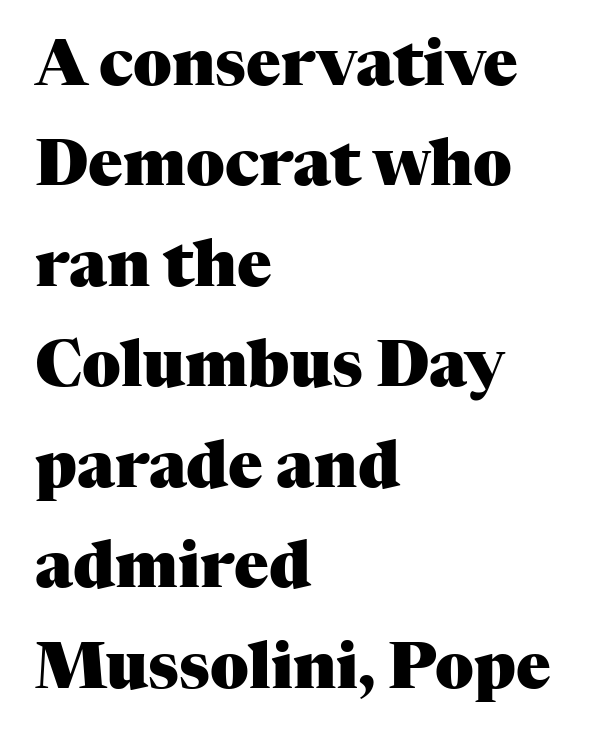
Pretty heavy lettering here — definitely bold. Is the letter spacing exaggerated? No — it looks like the ordinary default. Think of a printed novel: that variable character pitch is what you see here. Descenders hang freely into open space.
